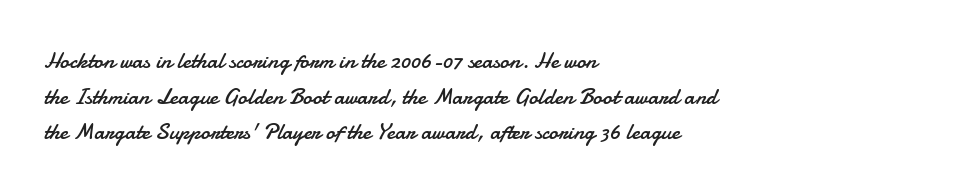
The image shows 23 px text type; set left-aligned, normal line spacing (1.55x), normal letter spacing, not underlined.
